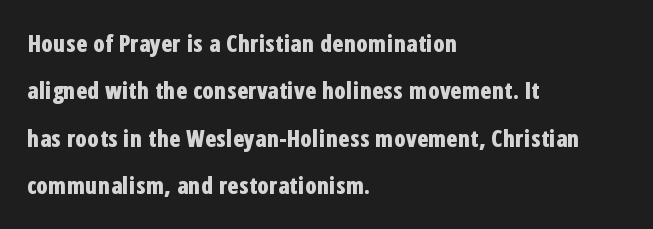
Q: Is the text bold? A: Yes.
Q: Is the text italic (slanted)? A: No, it is upright.
Q: Is the text underlined? A: No.
Q: How is the paragraph aligned? A: Left-aligned.
Q: Is the spacing between letters normal or unusually wide? A: Normal.
Q: Is the spacing between lines tight, normal or loose? A: Loose.
